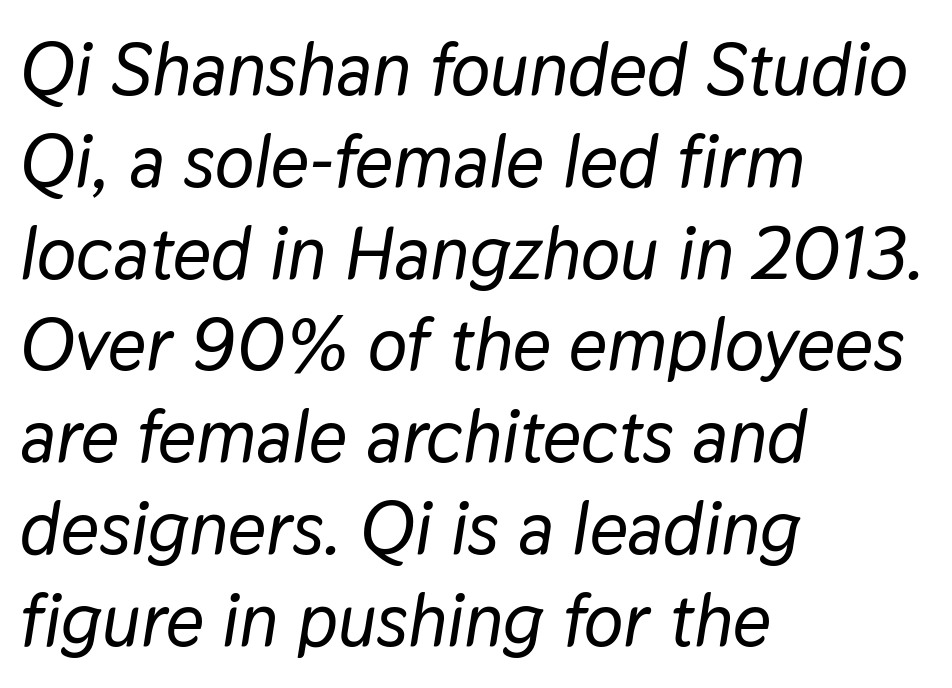
The image shows 74 px text type, italic (leaning right); set left-aligned, line spacing 1.24x, normal letter spacing, not underlined; low stroke contrast and a medium x-height.
